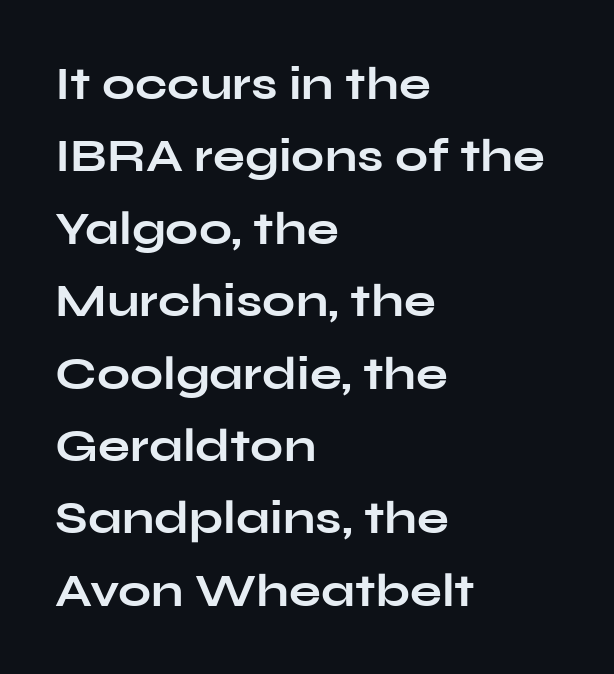
How would I describe the line gaps? Plain and ordinary. The strokes are fattened all the way to bold. A typesetter would mark this as roman, not italic. The line texture is even and compact thanks to regular tracking. Check under the words: just untouched page. Looks like regular typesetting: each glyph gets only the width it needs.
